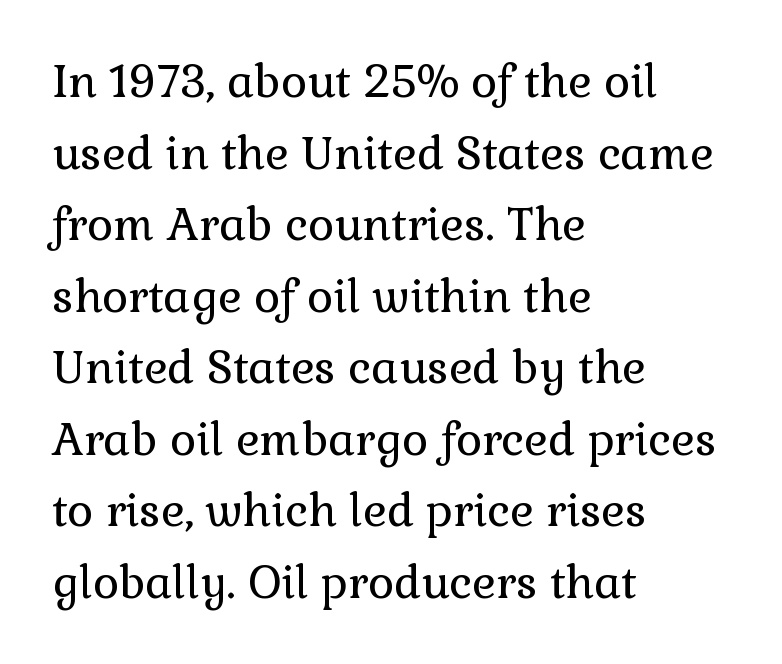
The image shows 45 px regular-weight serif type, upright; set left-aligned, normal line spacing (1.59x), normal letter spacing, not underlined; low stroke contrast and a medium x-height.
